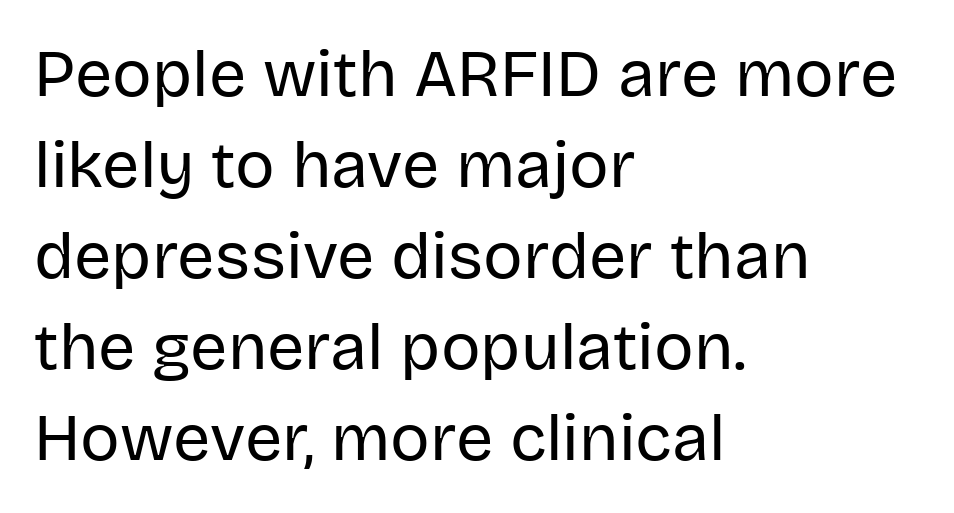
The image shows 66 px regular-weight sans-serif type, upright; set left-aligned, normal line spacing (1.38x), normal letter spacing, not underlined; low stroke contrast and a large x-height.
